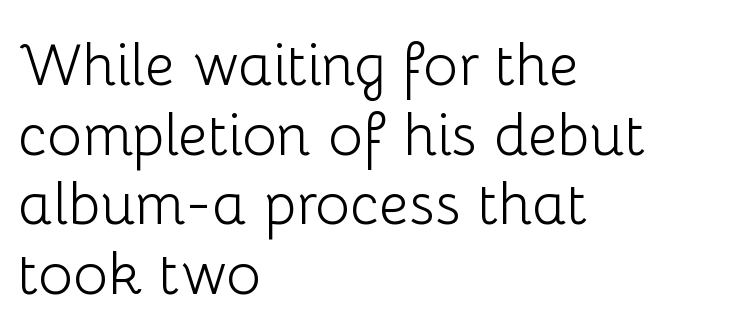
The image shows 58 px light sans-serif type, upright; set left-aligned, line spacing 1.2x, normal letter spacing, not underlined; low stroke contrast and a medium x-height.
